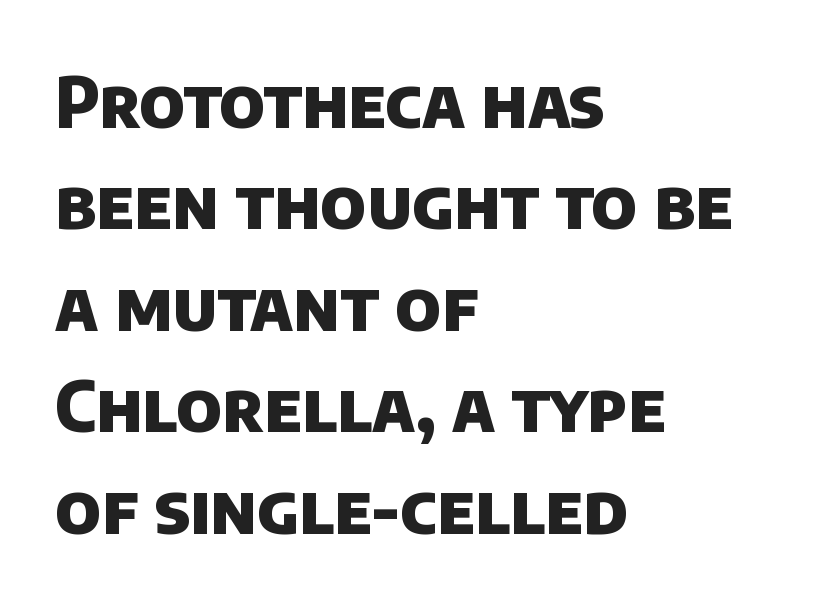
The image shows 70 px heavy sans-serif type; set left-aligned, normal line spacing (1.45x), normal letter spacing, not underlined; low stroke contrast and a large x-height.
